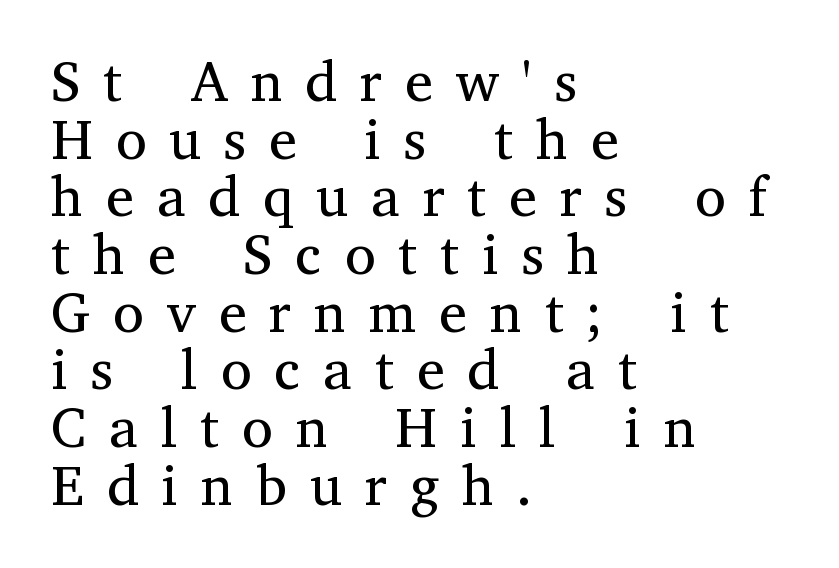
The image shows 56 px regular-weight serif type, upright; set left-aligned, tight line spacing (1.03x), unusually wide letter spacing (+0.41 em), not underlined; medium stroke contrast and a medium x-height.
